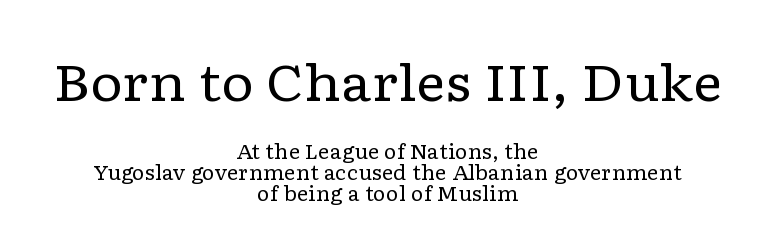
{"serif": "yes", "italic": "no", "bold": "no", "weight": "regular", "width": "wide", "stroke_contrast": "low", "x_height": "medium", "monospaced": "no", "underline": "no", "align": "center", "line_spacing": "tight", "line_spacing_ratio": 1.06, "letter_spacing": "normal", "letter_spacing_em": 0.0, "larger_block": "first", "size_ratio": 2.55, "glyph_px": 51}
